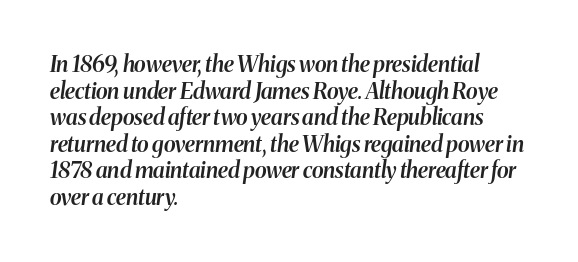
Has an underline been added? It has not. Every row of glyphs begins at an identical x-position on the left. Honestly, the letter spacing is just normal — you wouldn't notice it. The typesetting leans somewhat heavy: a semibold. Observe the lean: these are italic letterforms.
